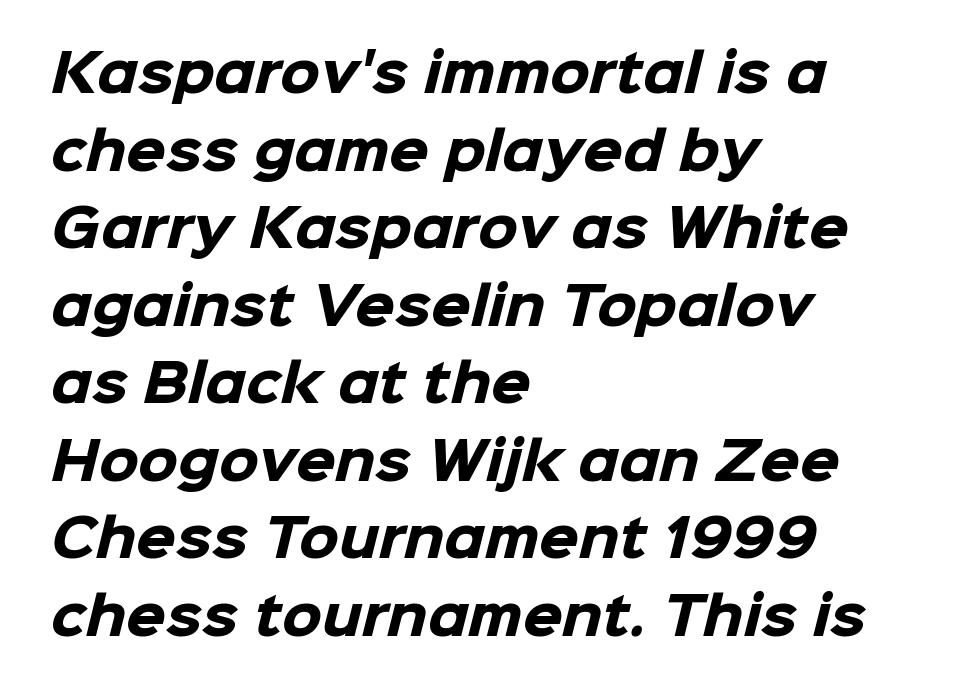
The type is set solid horizontally, with unmodified tracking. Clear beneath every line of the passage. Horizontally, the lines are justified to the leading edge only. A dark, heavy texture on the line: the type is bold.
